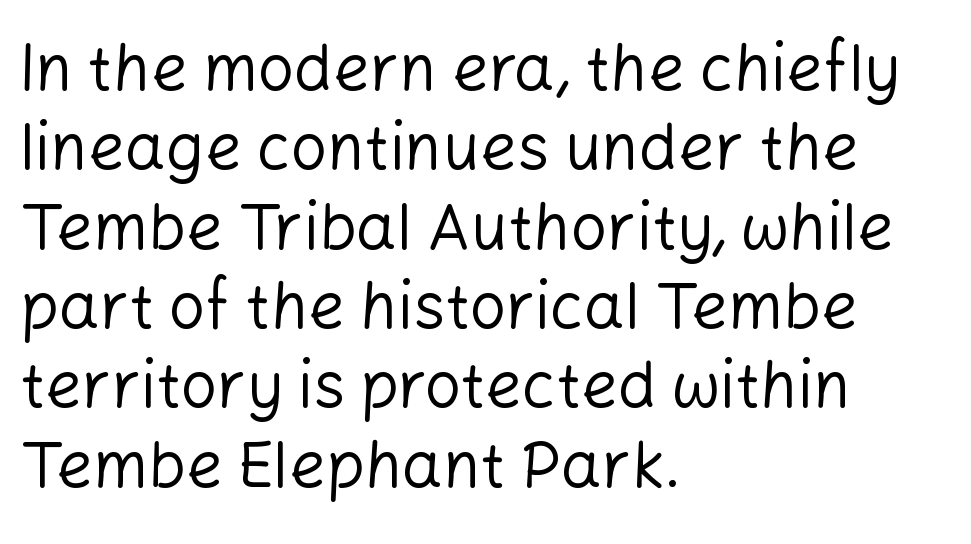
The image shows 64 px regular-weight sans-serif type, upright; set left-aligned, line spacing 1.24x, normal letter spacing, not underlined; low stroke contrast and a medium x-height.
